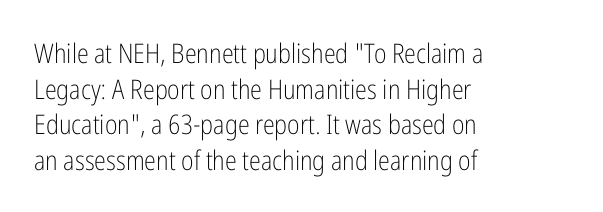
Notice how descenders clear the ascenders below comfortably — that's standard leading. Rule under the text: the space is simply empty. This rendering uses left alignment, leaving the right contour irregular. The type sits square on the baseline with zero lean. The font sits on the lighter half of the weight spectrum, regular included. The gaps between neighbouring characters are ordinary and unremarkable.
